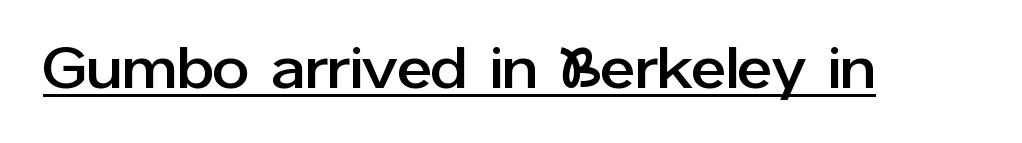
{"serif": "no", "italic": "no", "width": "normal", "stroke_contrast": "low", "x_height": "medium", "monospaced": "no", "underline": "yes", "letter_spacing": "normal", "letter_spacing_em": 0.0, "glyph_px": 59}
